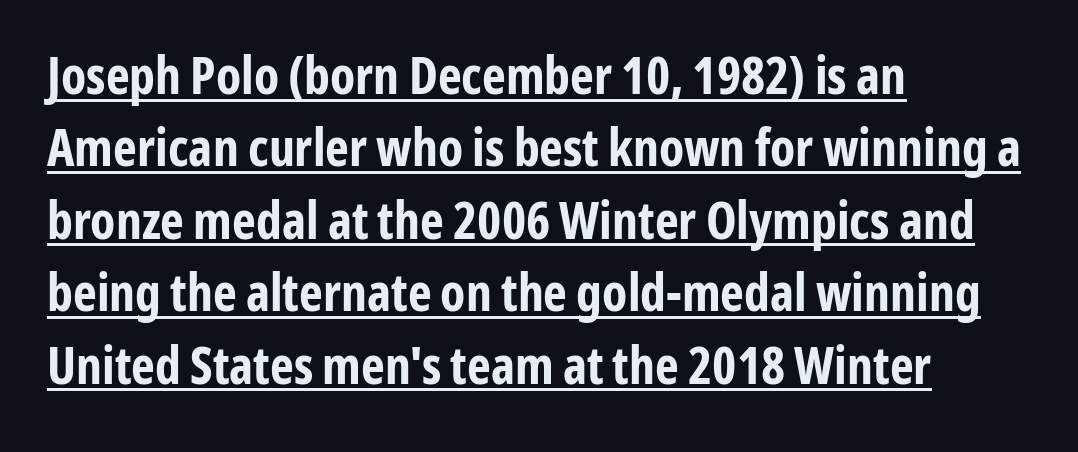
The image shows 51 px bold, condensed sans-serif type, upright; set left-aligned, normal line spacing (1.42x), normal letter spacing, underlined; low stroke contrast and a medium x-height.
